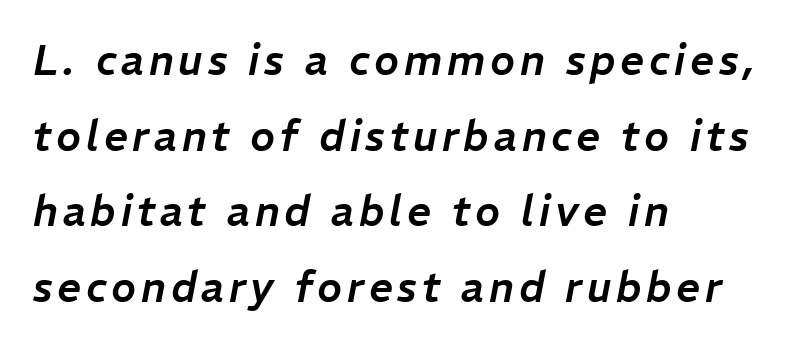
Caption: multi-line text, flush left, ragged right. Posture: slanted. Bare-footed words on every line. Note the varied advance widths — an 'i' is clearly narrower than an 'm'.
